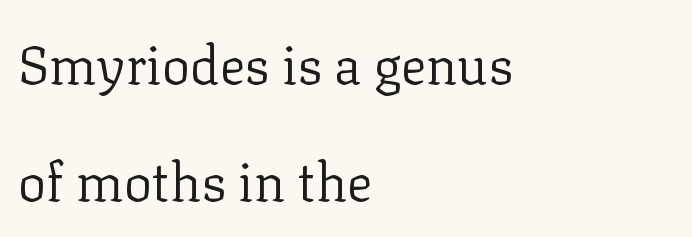
{"serif": "yes", "italic": "no", "bold": "no", "weight": "regular", "width": "normal", "stroke_contrast": "low", "x_height": "medium", "monospaced": "no", "underline": "no", "align": "left", "line_spacing": "loose", "line_spacing_ratio": 2.21, "letter_spacing": "normal", "letter_spacing_em": 0.0, "glyph_px": 53}
